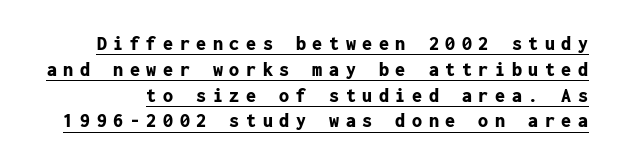
The image shows 20 px bold type, upright; set normal line spacing (1.29x), unusually wide letter spacing (+0.33 em), underlined.
